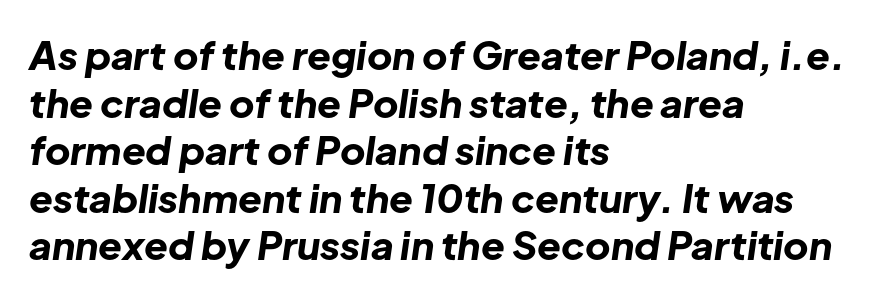
Caption: multi-line text, flush left, ragged right. Does the lettering tilt? It does — this is italic. What weight is shown? A full bold with thick strokes. Proportional: the letters do not fall into vertical columns.
